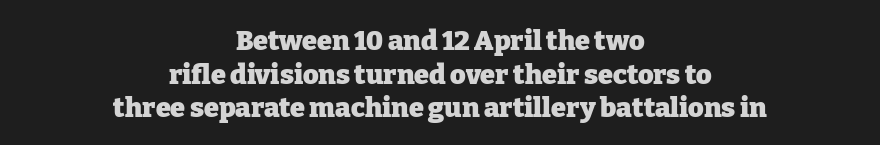
Q: Is the text bold? A: Yes.
Q: Is the text italic (slanted)? A: No, it is upright.
Q: Is the text underlined? A: No.
Q: How is the paragraph aligned? A: Centered.
Q: Is the spacing between letters normal or unusually wide? A: Normal.
Q: Is the spacing between lines tight, normal or loose? A: Normal.
